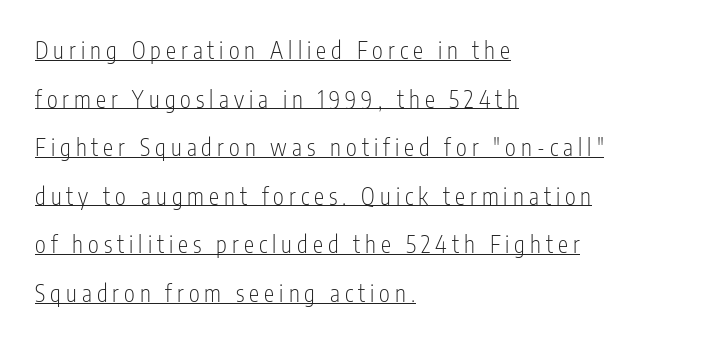
The image shows 23 px text type, upright; set left-aligned, loose line spacing (2.11x), unusually wide letter spacing (+0.22 em), underlined.
